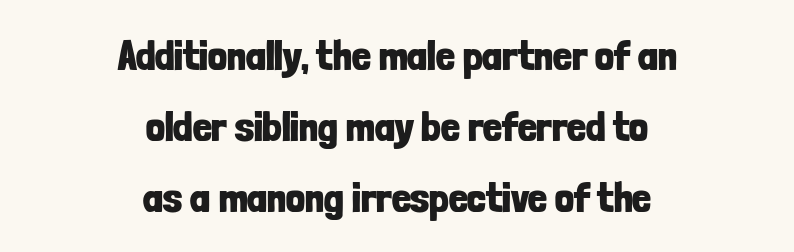
{"serif": "no", "italic": "no", "bold": "yes", "weight": "bold", "width": "condensed", "stroke_contrast": "low", "x_height": "medium", "monospaced": "no", "underline": "no", "align": "center", "line_spacing": "normal", "line_spacing_ratio": 1.69, "letter_spacing": "normal", "letter_spacing_em": 0.0, "glyph_px": 42}
